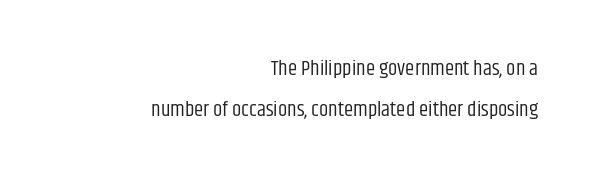
{"italic": "no", "bold": "no", "underline": "no", "align": "right", "line_spacing": "loose", "line_spacing_ratio": 1.93, "letter_spacing": "normal", "letter_spacing_em": 0.0, "glyph_px": 21}
